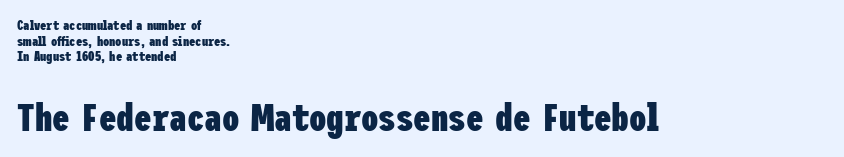
The lettering stays uniformly vertical, giving the passage a roman look. Descenders are the only things crossing below the line. Short note: letters normally spaced. Alignment: flush left.
